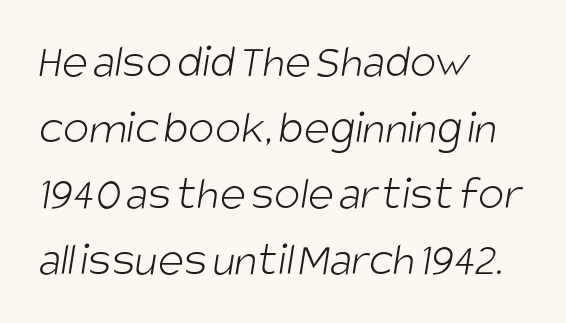
The image shows 49 px light, condensed sans-serif type; set left-aligned, normal line spacing (1.35x), normal letter spacing, not underlined; low stroke contrast and a large x-height.
